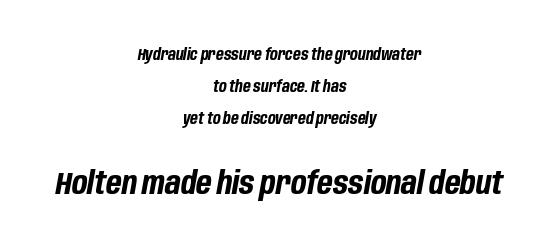
The image shows 32 px bold, condensed type, italic (leaning right); set centered, loose line spacing (1.99x), normal letter spacing, not underlined; the second (bottom) block is 2.0x larger; low stroke contrast and a large x-height.
